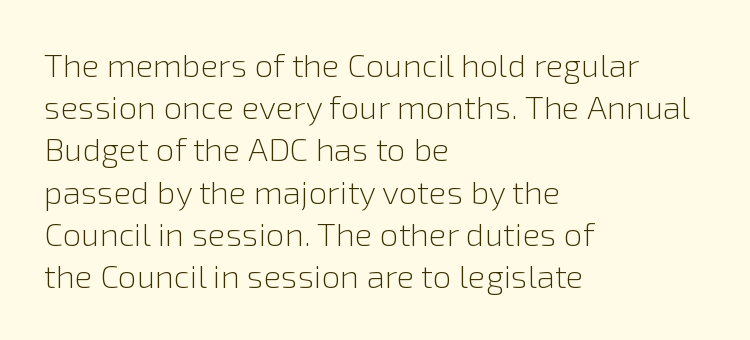
The image shows 33 px light sans-serif type, upright; set left-aligned, normal line spacing (1.28x), normal letter spacing, not underlined; a medium x-height.
